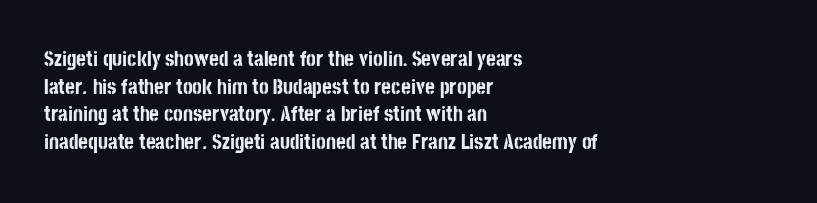
Q: Is the text bold? A: Yes.
Q: Is the text italic (slanted)? A: No, it is upright.
Q: Is the text underlined? A: No.
Q: How is the paragraph aligned? A: Left-aligned.
Q: Is the spacing between letters normal or unusually wide? A: Normal.
Q: Is the spacing between lines tight, normal or loose? A: Normal.
